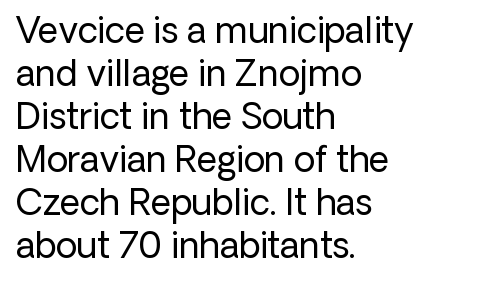
The face used here is rendered with its standard letterfit. The text block is weighted toward the left margin, trailing off unevenly rightward. Letters rest on an invisible, unmarked baseline. Nope, no serifs anywhere on these letters.
